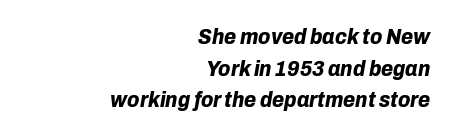
Characters follow at the spacing the type designer built in. The leading is moderate, giving the passage an even texture. Each glyph is drawn with heavy, bold strokes. Does the lettering tilt? It does — this is italic. The ragged edge is on the left, which tells us the setting is flush right. No word sits above an underline.
